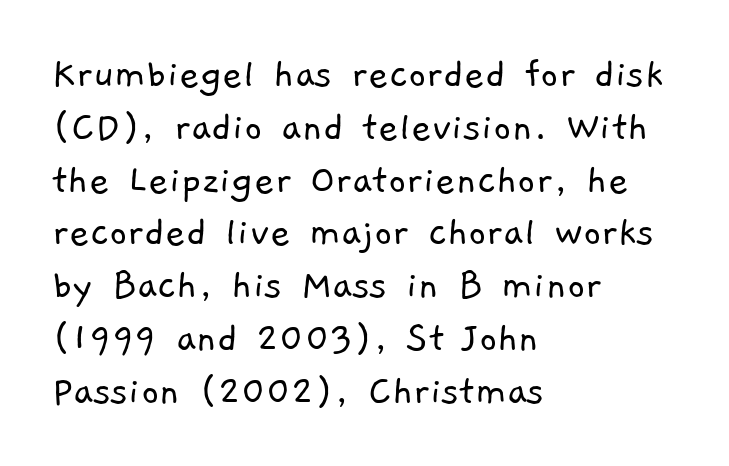
Students, note that the glyphs here touch the page at normal intervals. Nothing sits at the stroke ends, so this counts as sans-serif. Is this a fixed-width face? No — the glyphs have proportional, varying widths. No chunkiness to these letters — they're not bold.
